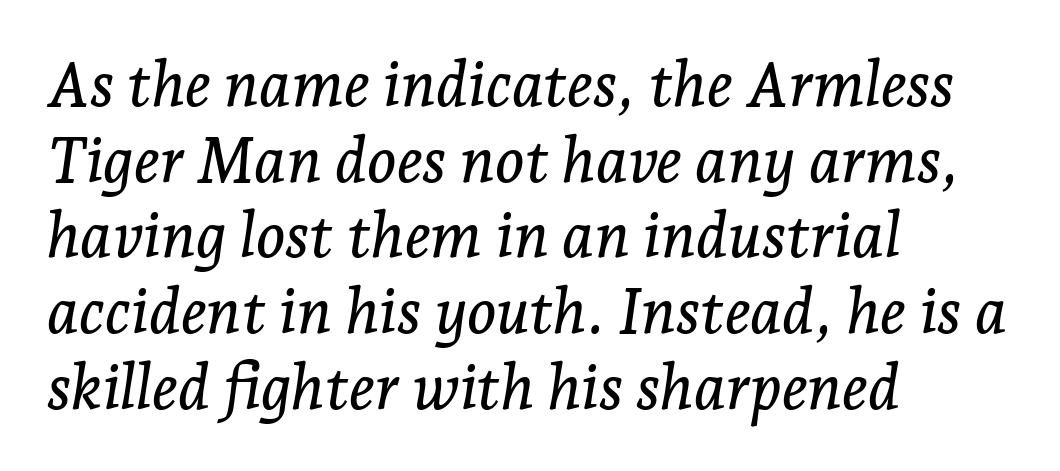
The image shows 62 px serif type, italic (leaning right); set left-aligned, line spacing 1.22x, normal letter spacing, not underlined; low stroke contrast and a medium x-height.
